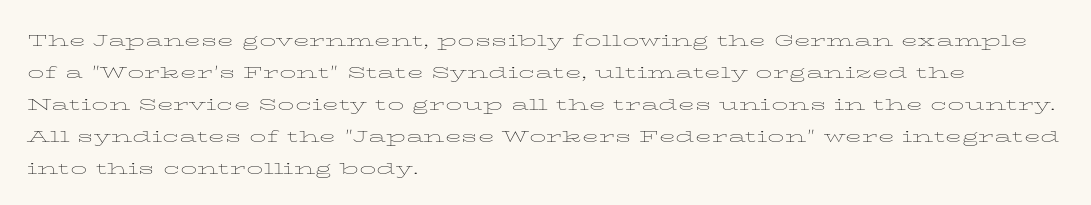
The image shows 22 px text type, upright; set left-aligned, normal line spacing (1.45x), normal letter spacing, not underlined.
